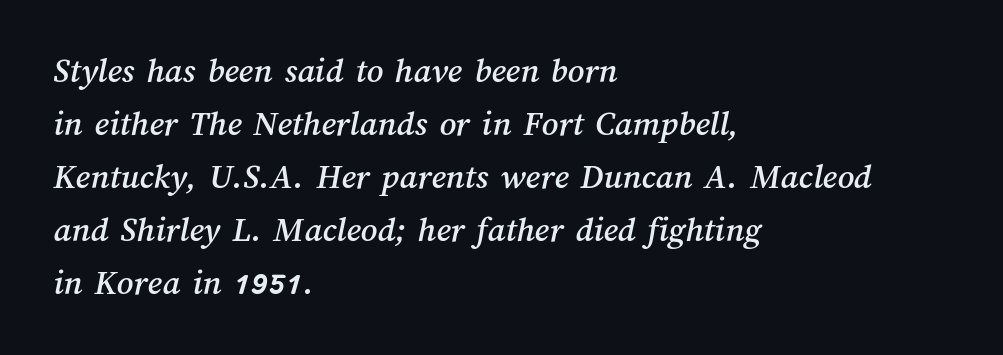
{"width": "normal", "stroke_contrast": "medium", "x_height": "medium", "monospaced": "no", "underline": "no", "align": "left", "line_spacing": "normal", "line_spacing_ratio": 1.47, "letter_spacing": "normal", "letter_spacing_em": 0.0, "glyph_px": 36}
